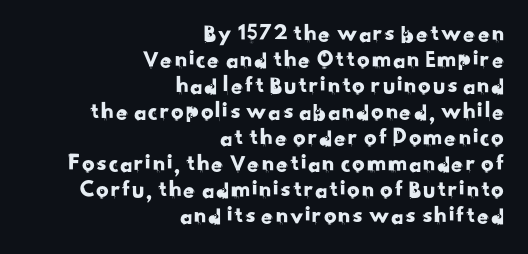
The image shows 25 px text type; set right-aligned, tight line spacing (1.04x), normal letter spacing, not underlined.
